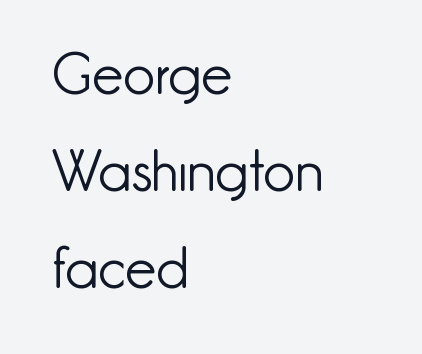
The image shows 56 px light sans-serif type, upright; set left-aligned, line spacing 1.73x, normal letter spacing, not underlined; low stroke contrast and a small x-height.
